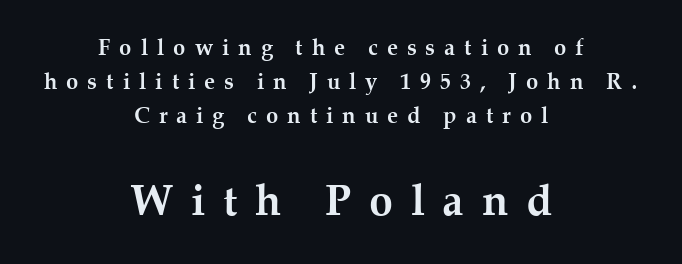
{"serif": "yes", "italic": "no", "bold": "yes", "weight": "semibold", "width": "normal", "stroke_contrast": "medium", "x_height": "medium", "monospaced": "no", "underline": "no", "align": "center", "line_spacing": "normal", "line_spacing_ratio": 1.55, "letter_spacing": "wide", "letter_spacing_em": 0.41, "larger_block": "second", "size_ratio": 1.95, "glyph_px": 43}
